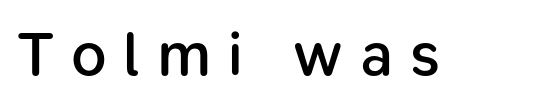
The image shows 63 px semibold sans-serif type, upright; set unusually wide letter spacing (+0.27 em), not underlined; low stroke contrast and a medium x-height.
